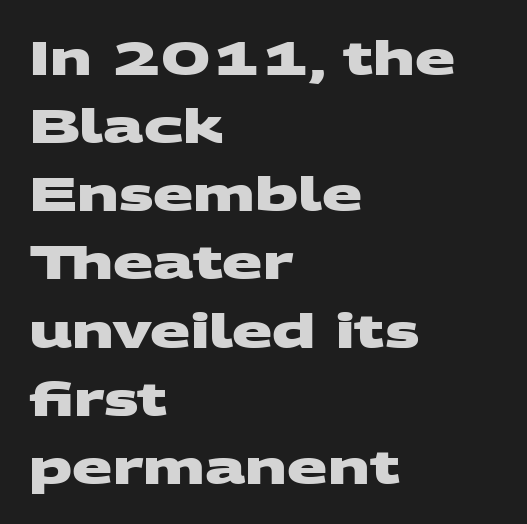
Q: Is the text bold? A: Yes.
Q: Is the typeface a serif or a sans-serif typeface? A: Sans-serif.
Q: Is the text underlined? A: No.
Q: How is the paragraph aligned? A: Left-aligned.
Q: Is the spacing between letters normal or unusually wide? A: Normal.
Q: Is the spacing between lines tight, normal or loose? A: Normal.
Q: Width (condensed, normal, or wide)? A: Wide.
Q: Stroke contrast? A: Medium.
Q: x-height? A: Large.
Q: Monospaced? A: No.
